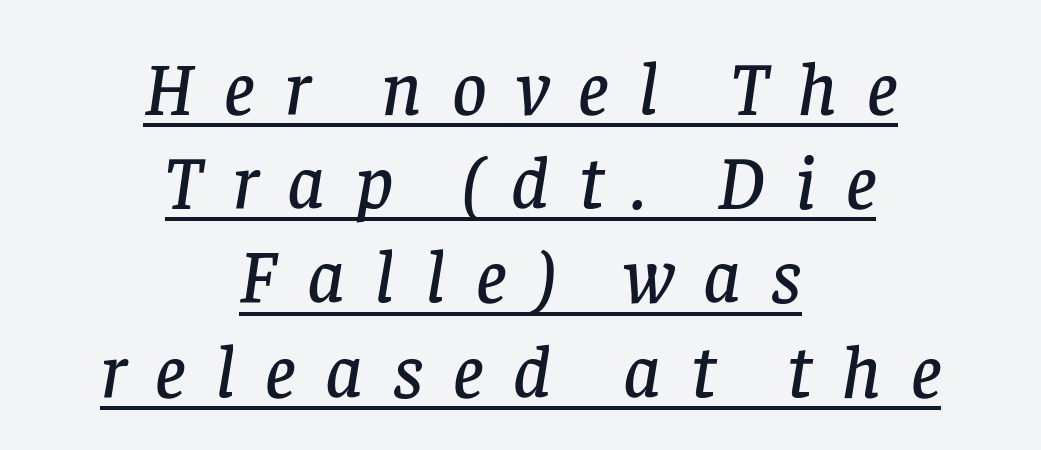
The type family on display is of the serif kind. Descenders here cross a horizontal rule under the line. The text block is weighted toward neither margin, spreading evenly from the middle. There's an unmistakable incline to the writing here. Do the characters align in a grid? No, the font is proportional. There is plenty of visible air inserted between adjacent glyphs.
